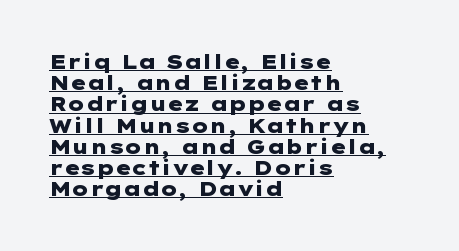
Q: Is the text bold? A: Yes.
Q: Is the text italic (slanted)? A: No, it is upright.
Q: Is the text underlined? A: Yes.
Q: How is the paragraph aligned? A: Left-aligned.
Q: Is the spacing between letters normal or unusually wide? A: Normal.
Q: Is the spacing between lines tight, normal or loose? A: Tight.
